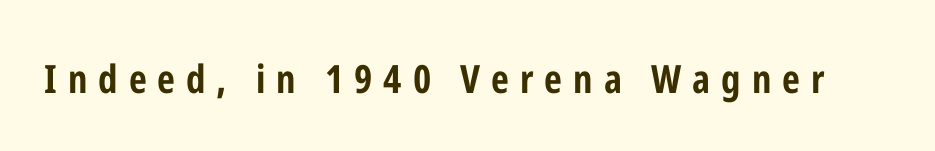
The image shows 39 px bold, condensed sans-serif type, upright; set unusually wide letter spacing (+0.28 em), not underlined; low stroke contrast and a medium x-height.
